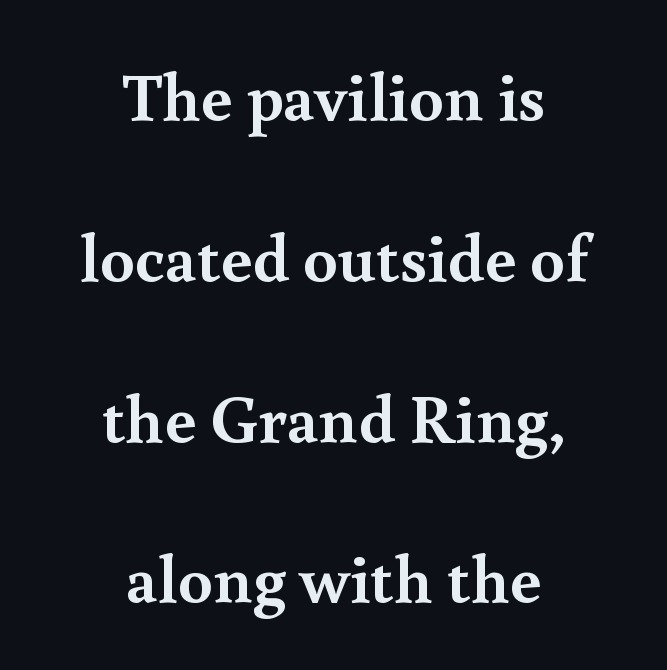
Baseline-to-baseline distance is far greater than the letter height. Each glyph is drawn with heavy, bold strokes. Where is the straight margin? There isn't one; the lines are centered. This sample has the flowing, uneven cadence of proportional lettering.
